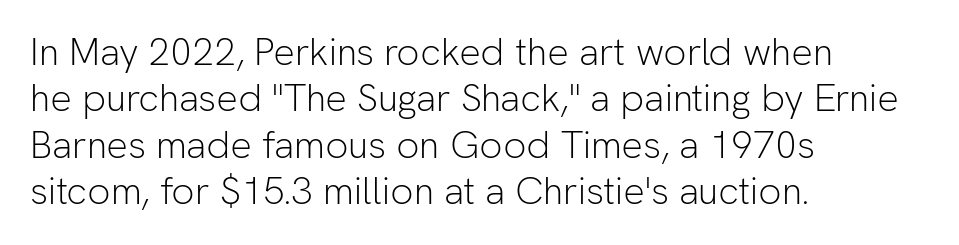
The image shows 38 px light sans-serif type, upright; set left-aligned, line spacing 1.22x, normal letter spacing, not underlined; low stroke contrast and a medium x-height.
